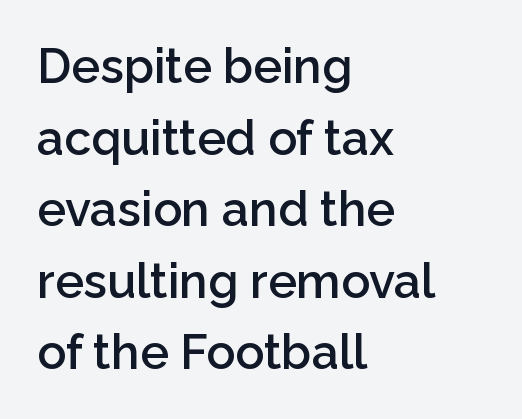
The image shows 48 px semibold sans-serif type, upright; set left-aligned, normal line spacing (1.49x), normal letter spacing, not underlined; low stroke contrast and a medium x-height.
